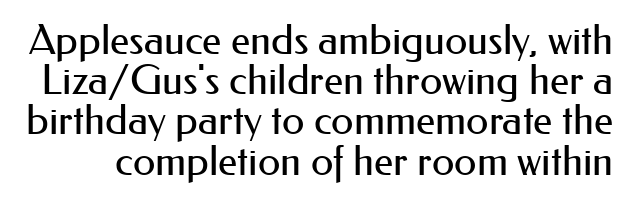
Q: Is the text bold? A: No.
Q: Is the text italic (slanted)? A: No, it is upright.
Q: Is the typeface a serif or a sans-serif typeface? A: Sans-serif.
Q: Is the text underlined? A: No.
Q: Is the spacing between letters normal or unusually wide? A: Normal.
Q: Is the spacing between lines tight, normal or loose? A: Tight.
Q: Width (condensed, normal, or wide)? A: Normal.
Q: Stroke contrast? A: Medium.
Q: x-height? A: Small.
Q: Monospaced? A: No.
